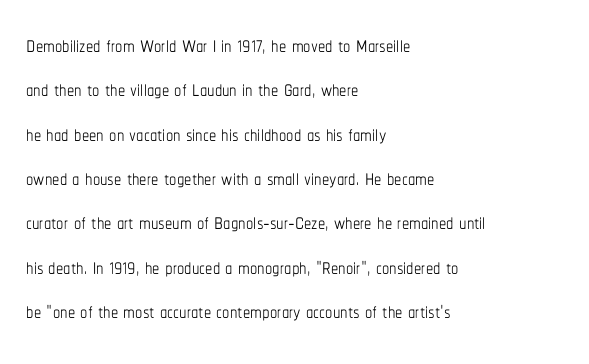
{"italic": "no", "bold": "no", "weight": "thin", "width": "condensed", "stroke_contrast": "low", "x_height": "medium", "monospaced": "no", "underline": "no", "align": "left", "line_spacing": "normal", "line_spacing_ratio": 1.53, "letter_spacing": "normal", "letter_spacing_em": 0.0, "glyph_px": 29}
